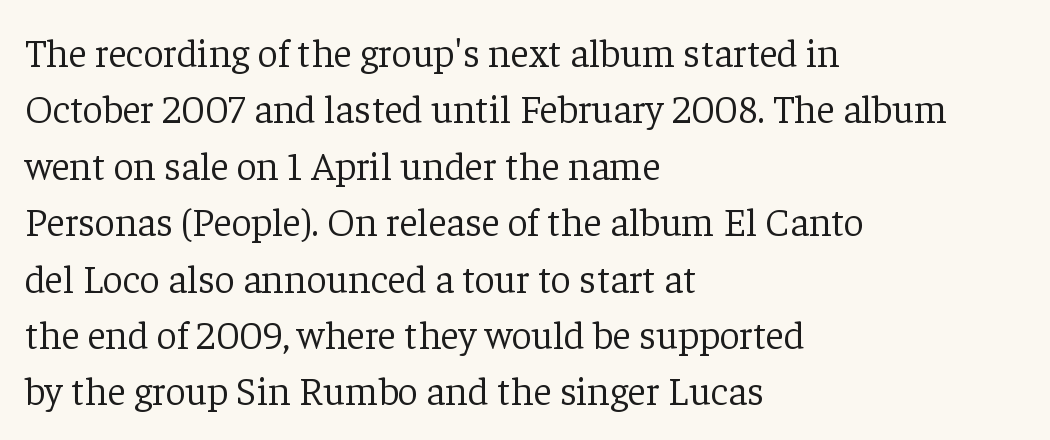
Rows of type keep a routine distance in the vertical direction. Small tapered or slab feet sit at the stroke ends, so this counts as serif. The typeface has the unassuming heft of standard copy or less. Glance below the letters and you will spot only blank space. No extra tracking has been applied to these lines. Horizontally, the lines are justified to the leading edge only.
